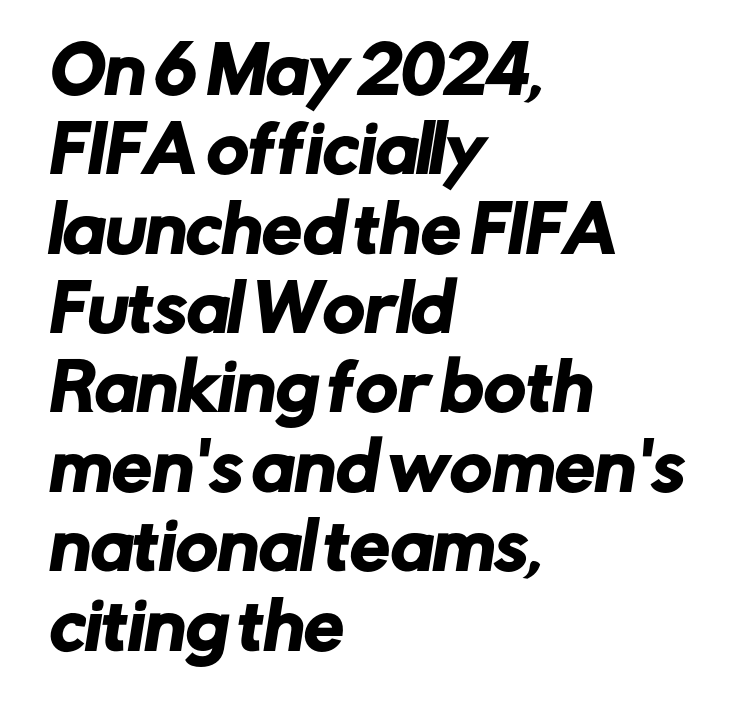
{"serif": "no", "width": "normal", "stroke_contrast": "low", "x_height": "medium", "monospaced": "no", "underline": "no", "align": "left", "line_spacing_ratio": 1.24, "letter_spacing": "normal", "letter_spacing_em": 0.0, "glyph_px": 64}
